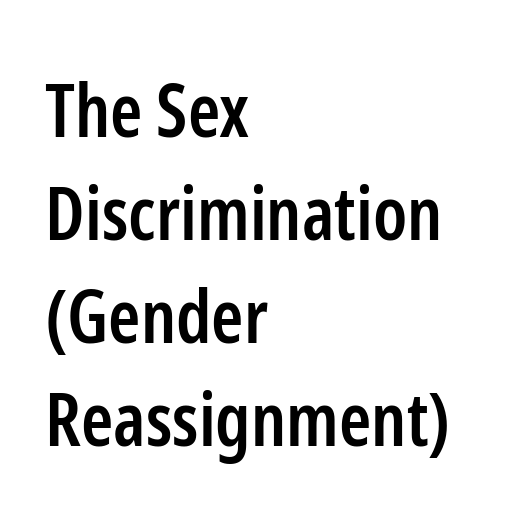
The image shows 73 px semibold, condensed sans-serif type, upright; set left-aligned, normal line spacing (1.41x), normal letter spacing, not underlined; low stroke contrast and a medium x-height.
